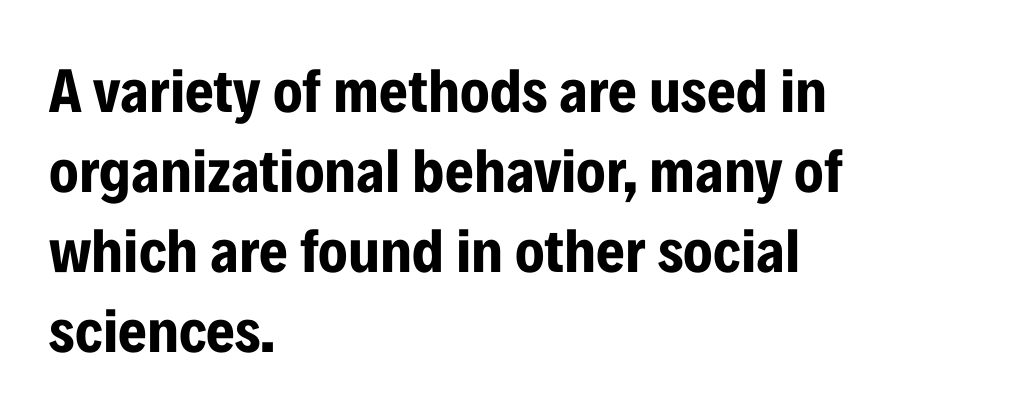
{"serif": "no", "italic": "no", "bold": "yes", "weight": "bold", "width": "condensed", "stroke_contrast": "low", "x_height": "medium", "monospaced": "no", "underline": "no", "align": "left", "line_spacing": "normal", "line_spacing_ratio": 1.29, "letter_spacing": "normal", "letter_spacing_em": 0.0, "glyph_px": 62}
